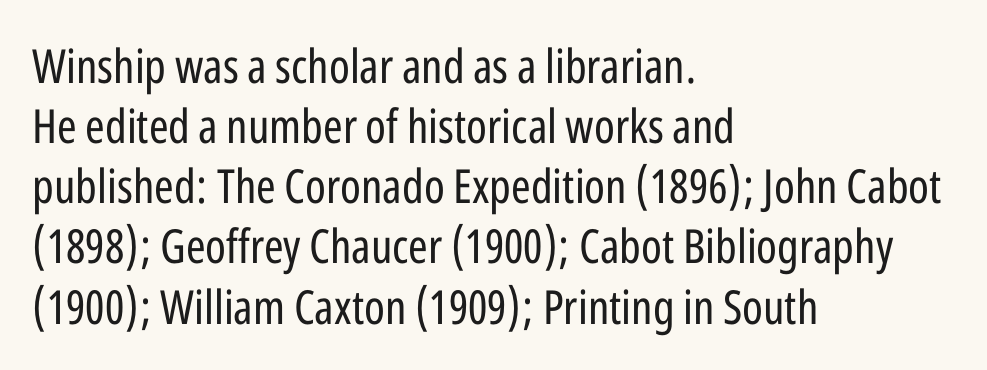
The image shows 47 px regular-weight, condensed sans-serif type, upright; set left-aligned, normal line spacing (1.28x), normal letter spacing, not underlined; low stroke contrast and a medium x-height.
